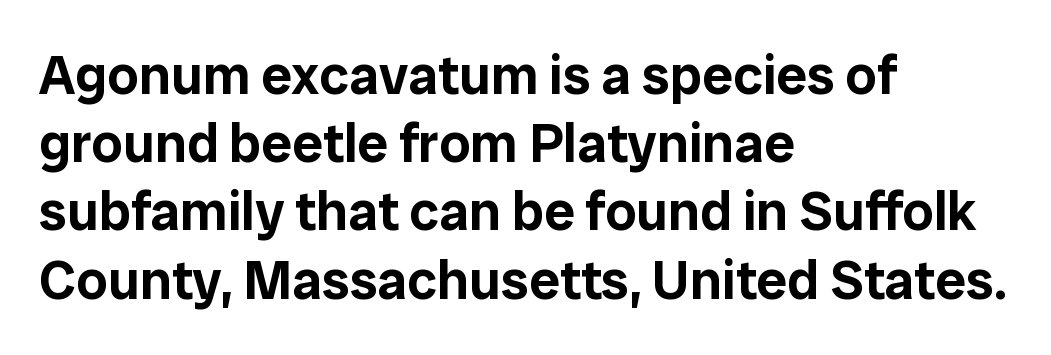
{"serif": "no", "italic": "no", "width": "normal", "stroke_contrast": "low", "x_height": "medium", "monospaced": "no", "underline": "no", "align": "left", "line_spacing_ratio": 1.24, "letter_spacing": "normal", "letter_spacing_em": 0.0, "glyph_px": 55}
